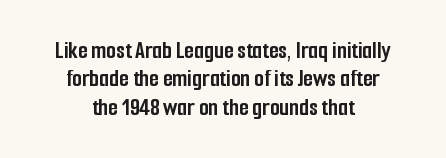
{"italic": "no", "bold": "yes", "underline": "no", "align": "center", "line_spacing": "tight", "line_spacing_ratio": 1.14, "letter_spacing": "normal", "letter_spacing_em": 0.0, "glyph_px": 25}
